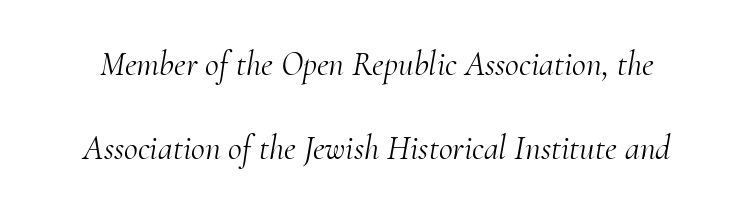
The image shows 34 px light serif type, italic (leaning right); set loose line spacing (2.48x), normal letter spacing, not underlined; medium stroke contrast and a small x-height.
